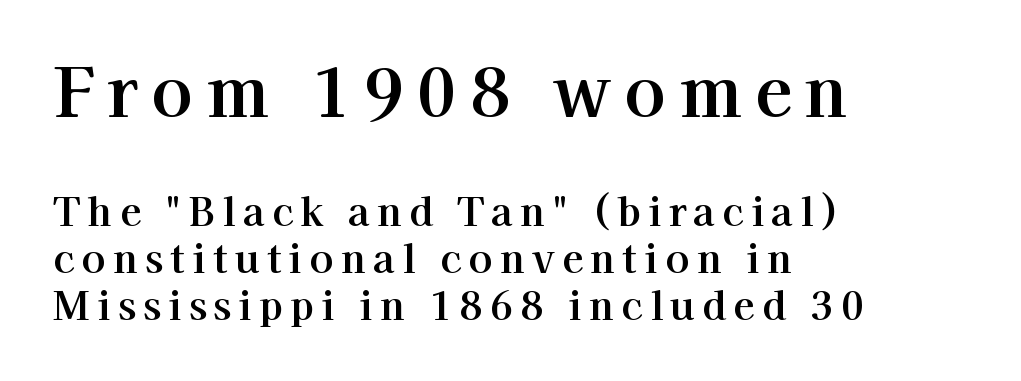
Leftover space on each line is placed entirely after the last word. Quick note: not italic, upright. Each letter keeps its own natural width here, so spacing adapts to shape. This rendering employs a face with finishing strokes, i.e., a serif. The composition opens big and finishes small.
